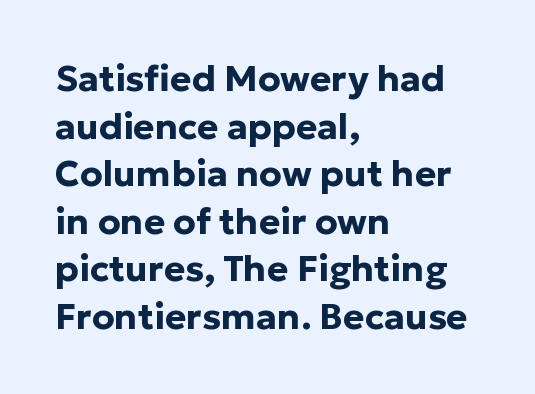
The image shows 36 px bold sans-serif type, upright; set left-aligned, normal line spacing (1.32x), normal letter spacing, not underlined; low stroke contrast and a medium x-height.
